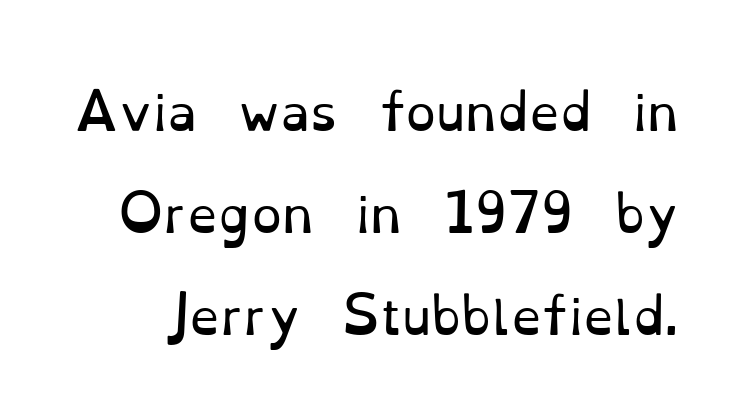
The image shows 49 px regular-weight serif type, upright; set loose line spacing (2.08x), normal letter spacing, not underlined; low stroke contrast and a small x-height.
